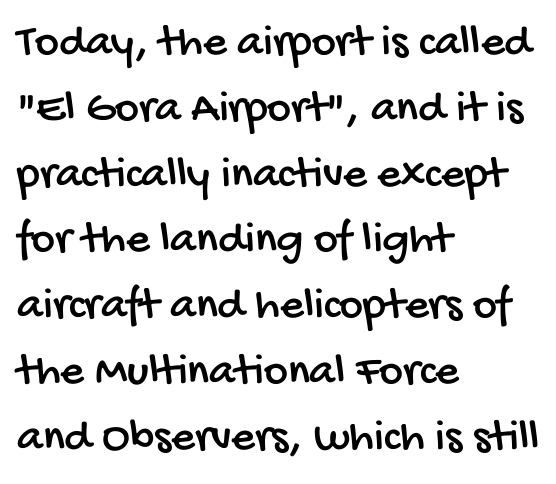
The type is set solid horizontally, with unmodified tracking. Typographically, this falls in the sans-serif category. Baseline-to-baseline distance is the conventional proportion of letter height. These lines stack with their left ends in a neat column. Each letter keeps its own natural width here, so spacing adapts to shape.
